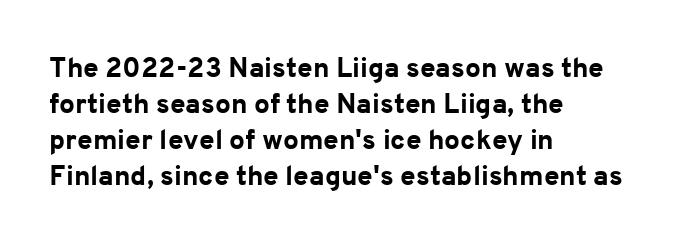
{"serif": "no", "italic": "no", "bold": "yes", "weight": "bold", "width": "normal", "stroke_contrast": "low", "x_height": "medium", "monospaced": "no", "underline": "no", "align": "left", "line_spacing": "normal", "line_spacing_ratio": 1.29, "letter_spacing": "normal", "letter_spacing_em": 0.0, "glyph_px": 28}
